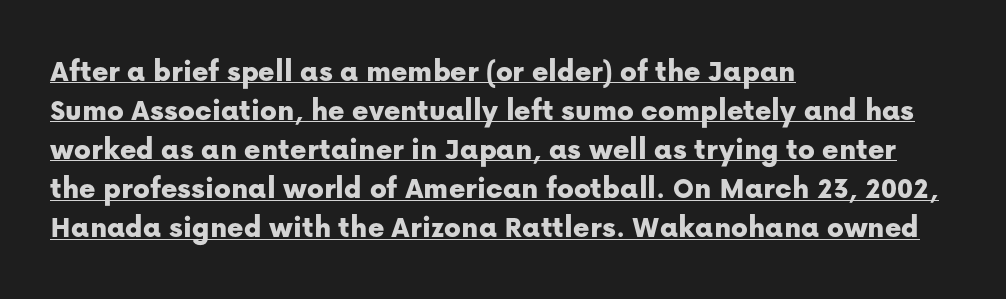
{"serif": "no", "italic": "no", "width": "normal", "stroke_contrast": "low", "x_height": "medium", "monospaced": "no", "underline": "yes", "align": "left", "line_spacing": "normal", "line_spacing_ratio": 1.26, "letter_spacing": "normal", "letter_spacing_em": 0.0, "glyph_px": 31}
